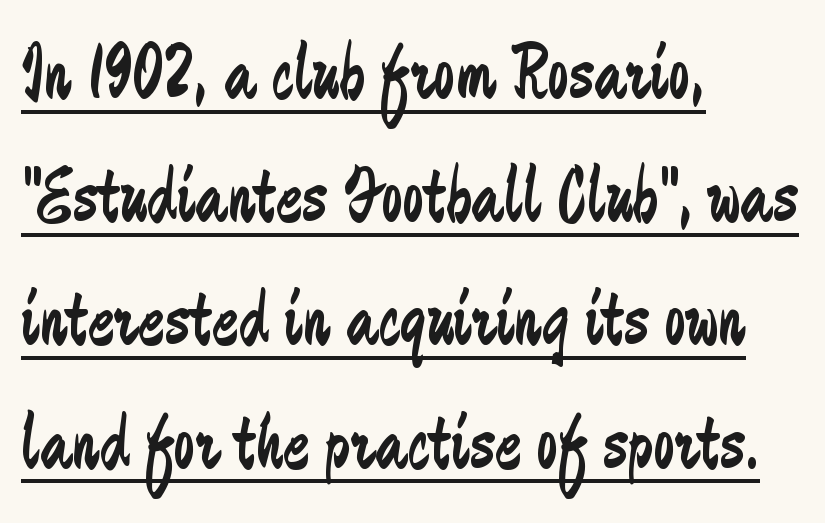
The setting favours the left margin, as ordinary paragraphs usually do. A typesetter would call this proportional, since set widths differ per character. The type family on display is of the sans-serif kind. On a weight scale, this lands at 450 or below. These lines sit exactly where default settings would place them.
